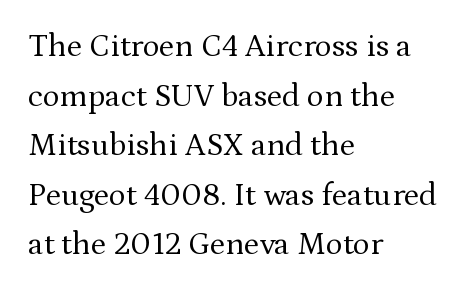
The tracking reads as untouched default to a designer's eye. Each letter keeps its own natural width here, so spacing adapts to shape. Posture: upright roman. Small tapered or slab feet sit at the stroke ends, so this counts as serif.
